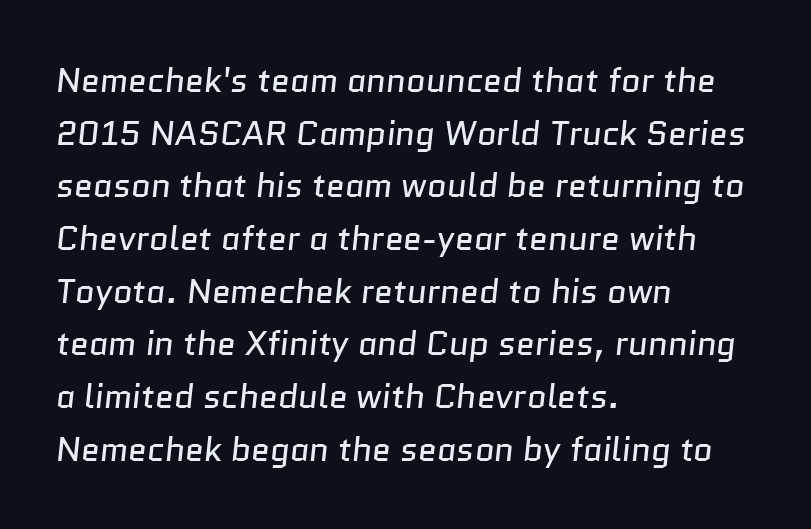
{"serif": "no", "bold": "no", "weight": "regular", "width": "normal", "stroke_contrast": "low", "x_height": "medium", "monospaced": "no", "underline": "no", "align": "left", "line_spacing": "normal", "line_spacing_ratio": 1.55, "letter_spacing": "normal", "letter_spacing_em": 0.0, "glyph_px": 34}
